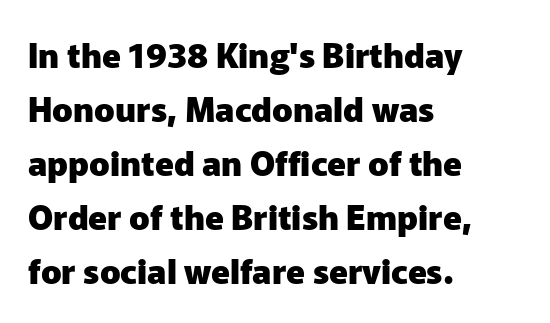
{"serif": "no", "italic": "no", "bold": "yes", "weight": "heavy", "width": "normal", "stroke_contrast": "low", "x_height": "medium", "monospaced": "no", "underline": "no", "align": "left", "line_spacing": "normal", "line_spacing_ratio": 1.59, "letter_spacing": "normal", "letter_spacing_em": 0.0, "glyph_px": 34}
